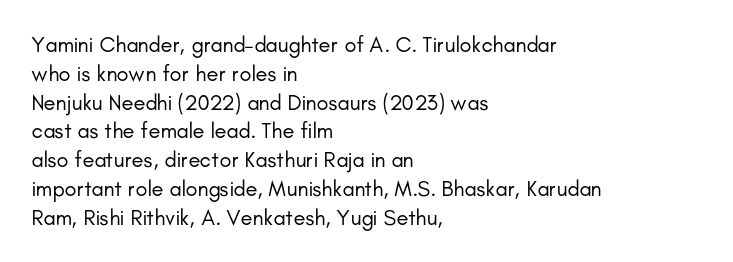
Q: Is the text bold? A: No.
Q: Is the text italic (slanted)? A: No, it is upright.
Q: Is the text underlined? A: No.
Q: How is the paragraph aligned? A: Left-aligned.
Q: Is the spacing between letters normal or unusually wide? A: Normal.
Q: Is the spacing between lines tight, normal or loose? A: Normal.
